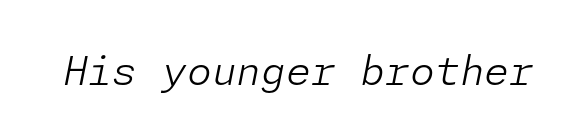
No chunkiness to these letters — they're not bold. Honestly, the letter spacing is just normal — you wouldn't notice it. Type without underlining. This sample uses an oblique cut, with every glyph tilted off the vertical.
